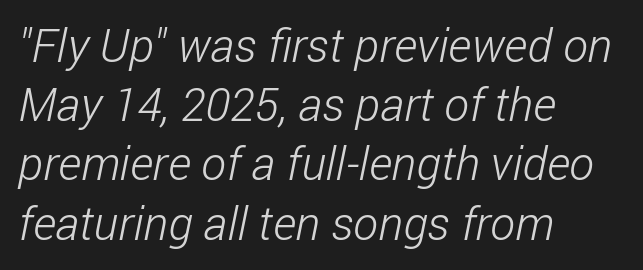
The image shows 47 px light, condensed sans-serif type; set left-aligned, normal line spacing (1.26x), normal letter spacing, not underlined; low stroke contrast and a medium x-height.
